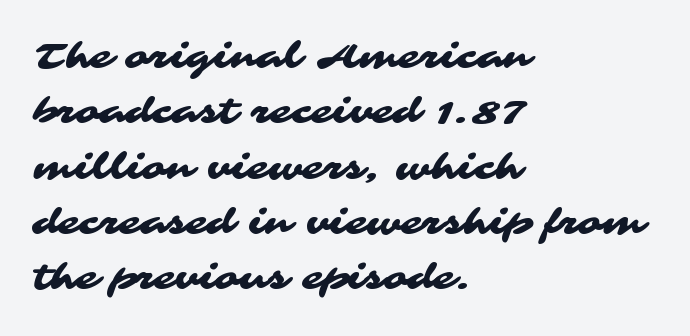
{"serif": "no", "width": "wide", "stroke_contrast": "medium", "x_height": "medium", "monospaced": "no", "underline": "no", "align": "left", "line_spacing": "normal", "line_spacing_ratio": 1.58, "letter_spacing": "normal", "letter_spacing_em": 0.0, "glyph_px": 35}
